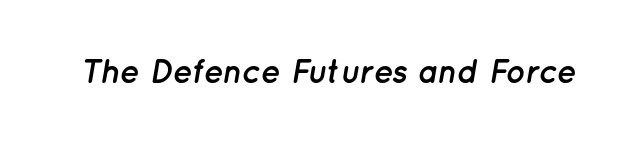
Letters rest on an invisible, unmarked baseline. In terms of posture, this sample is oblique. Students, this is bold: see how much ink each stroke carries. This sample has the flowing, uneven cadence of proportional lettering. Letter spacing: default.
